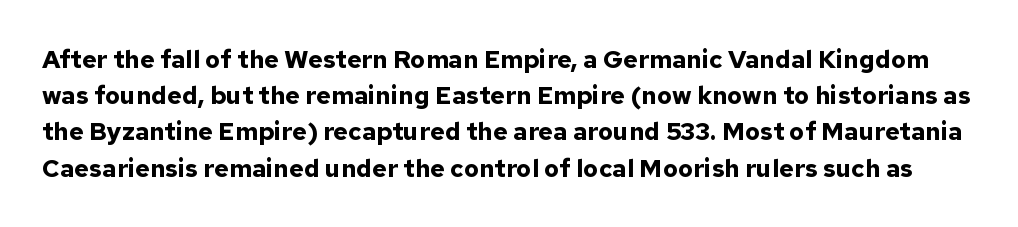
The image shows 25 px bold type, upright; set normal line spacing (1.45x), normal letter spacing, not underlined.
